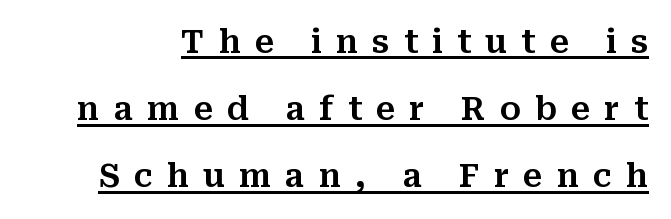
{"serif": "yes", "italic": "no", "width": "normal", "stroke_contrast": "medium", "x_height": "medium", "monospaced": "no", "underline": "yes", "line_spacing": "loose", "line_spacing_ratio": 2.1, "letter_spacing": "wide", "letter_spacing_em": 0.44, "glyph_px": 32}
